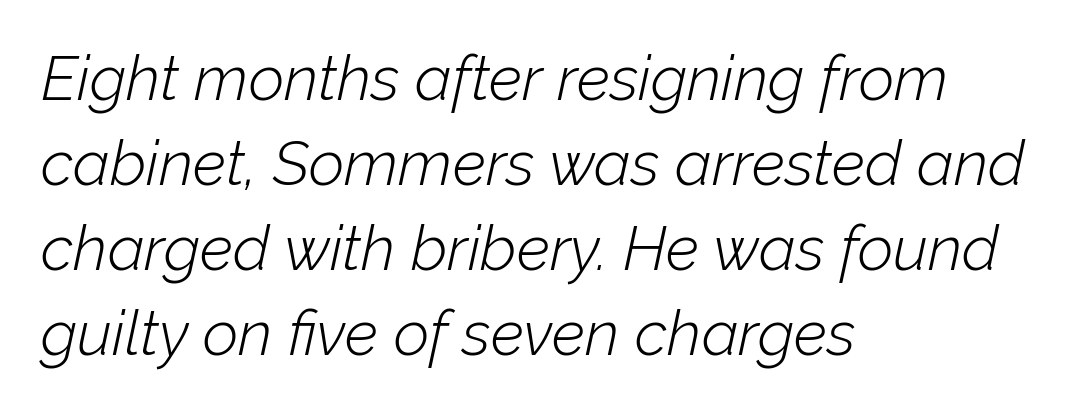
The compositor pushed each line to the left boundary. Is this a fixed-width face? No — the glyphs have proportional, varying widths. Does extra space separate the letters? No, they use regular spacing. A light-to-regular cut is what we see here. One glance says typical: line gaps are just what's usual. The text carries the slant typical of an italic or oblique font.
